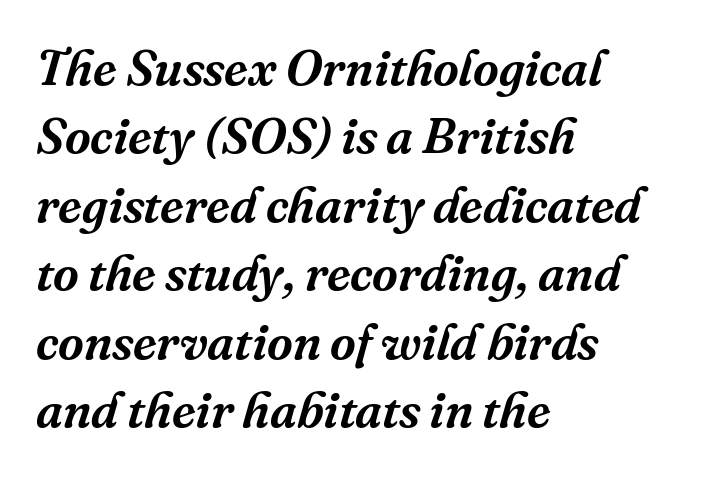
The image shows 50 px serif type, italic (leaning right); set left-aligned, normal line spacing (1.37x), normal letter spacing, not underlined; medium stroke contrast and a medium x-height.
